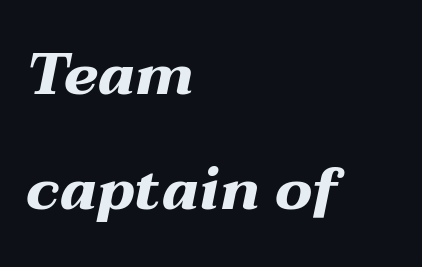
Q: Is the text bold? A: Yes.
Q: Is the text italic (slanted)? A: Yes, it leans right by about 12 degrees.
Q: Is the text underlined? A: No.
Q: How is the paragraph aligned? A: Left-aligned.
Q: Is the spacing between letters normal or unusually wide? A: Normal.
Q: Is the spacing between lines tight, normal or loose? A: Loose.
Q: Width (condensed, normal, or wide)? A: Wide.
Q: Stroke contrast? A: Medium.
Q: x-height? A: Medium.
Q: Monospaced? A: No.
